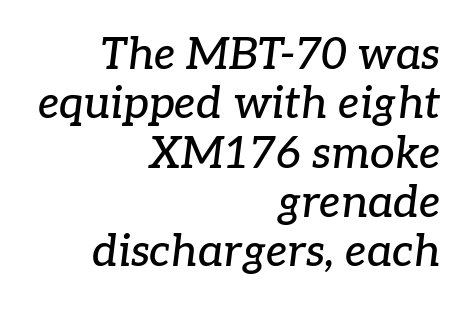
{"serif": "yes", "italic": "yes", "lean": "right", "slant_degrees": 7, "width": "normal", "stroke_contrast": "low", "x_height": "medium", "monospaced": "no", "underline": "no", "align": "right", "line_spacing": "tight", "line_spacing_ratio": 1.12, "letter_spacing": "normal", "letter_spacing_em": 0.0, "glyph_px": 44}
